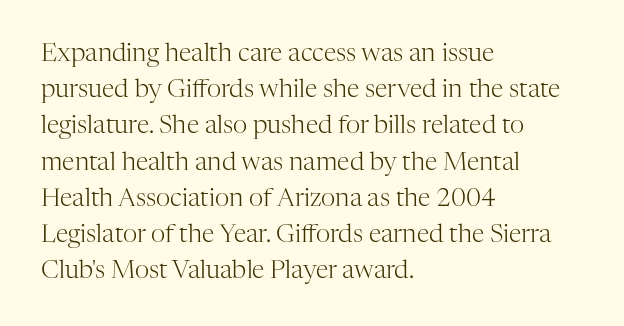
The image shows 25 px text type, upright; set left-aligned, normal line spacing (1.45x), normal letter spacing, not underlined.
